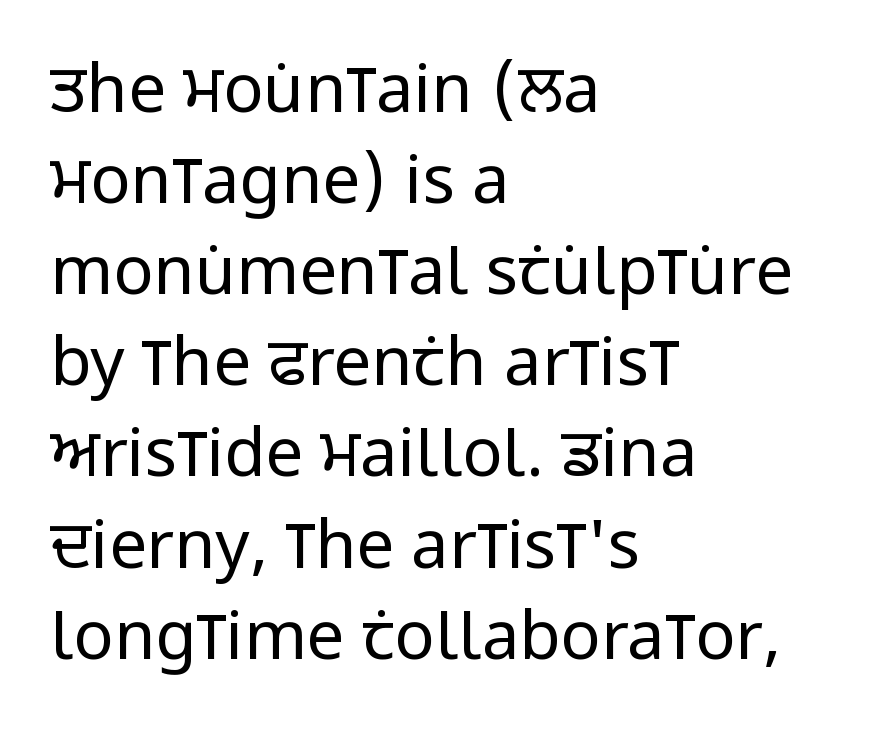
The image shows 67 px regular-weight, condensed sans-serif type, upright; set left-aligned, normal line spacing (1.36x), normal letter spacing, not underlined; low stroke contrast and a large x-height.
